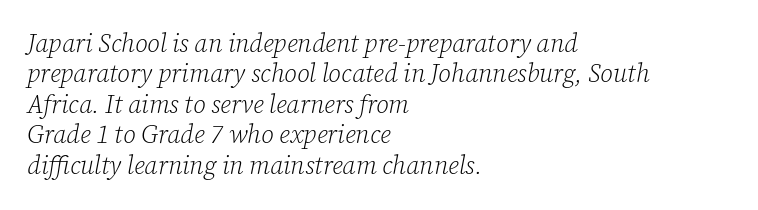
Q: Is the text bold? A: No.
Q: Is the text italic (slanted)? A: Yes, it leans right by about 12 degrees.
Q: Is the text underlined? A: No.
Q: How is the paragraph aligned? A: Left-aligned.
Q: Is the spacing between letters normal or unusually wide? A: Normal.
